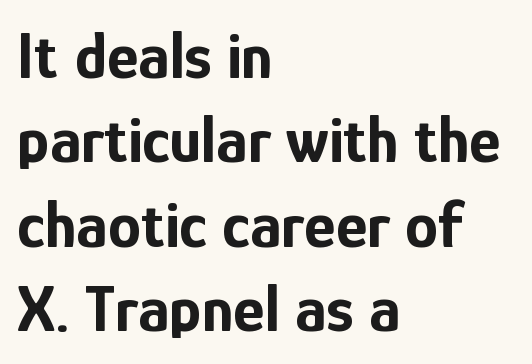
Thick stems and heavy bowls — unmistakably bold. Baseline-to-baseline distance is the conventional proportion of letter height. Casual observation: everything's shoved over to the left. Decoration check: the copy has no underline. Do the characters align in a grid? No, the font is proportional. These lines were composed using upright roman letters.
